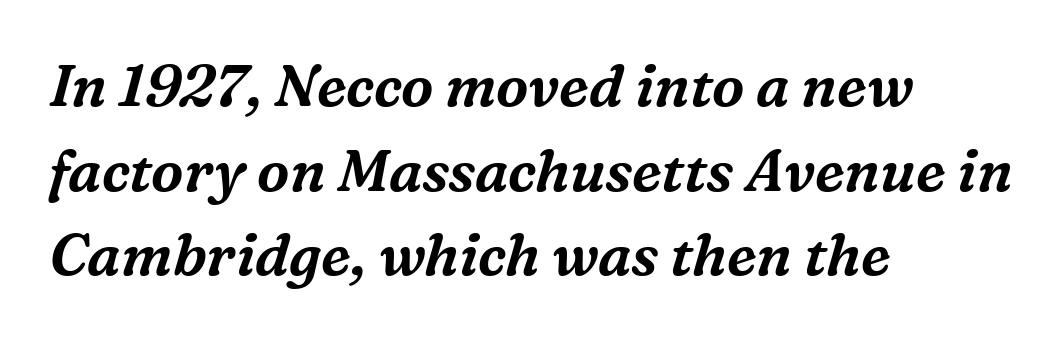
What's the leading like? Ordinary, nothing unusual. These lines are rendered in a variable-pitch font. Is the block centered? No — it sits flush against the left margin. Nobody touched the tracking dial on this one. The letters carry serifs — small finishing strokes at the ends of their stems.
